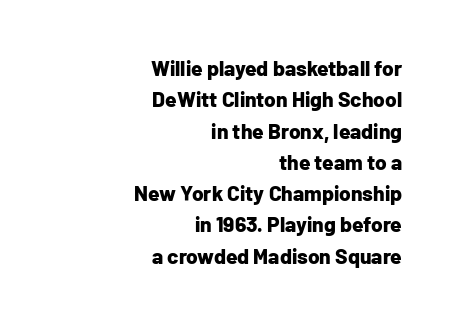
The image shows 21 px bold type, upright; set right-aligned, normal line spacing (1.49x), normal letter spacing, not underlined.
